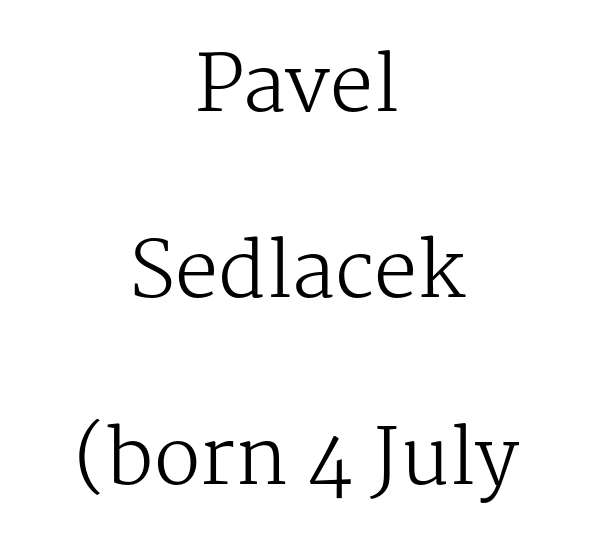
Do the letters lean? They stand straight. Think standard paragraph weight, or any step lighter than that. Standard letterfit; no display-style spreading of the glyphs. The designer went with a serif here, giving each stem small feet. The compositor balanced each line on the midline. Check the space under the baseline: it is left empty.
